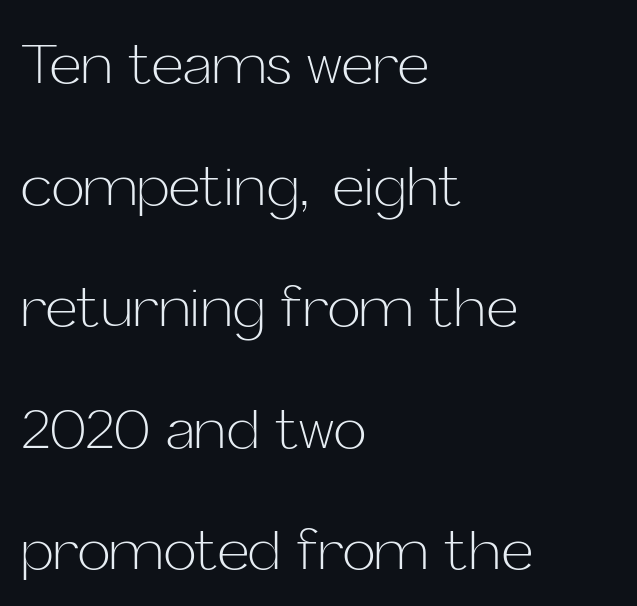
Q: Is the text bold? A: No.
Q: Is the text italic (slanted)? A: No, it is upright.
Q: Is the typeface a serif or a sans-serif typeface? A: Sans-serif.
Q: Is the text underlined? A: No.
Q: How is the paragraph aligned? A: Left-aligned.
Q: Is the spacing between letters normal or unusually wide? A: Normal.
Q: Is the spacing between lines tight, normal or loose? A: Loose.
Q: Width (condensed, normal, or wide)? A: Normal.
Q: Stroke contrast? A: Low.
Q: x-height? A: Medium.
Q: Monospaced? A: No.
